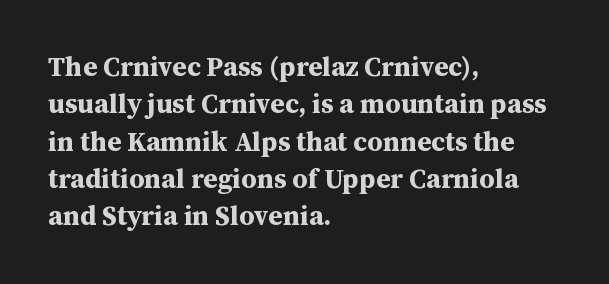
Q: Is the text bold? A: Yes.
Q: Is the text italic (slanted)? A: No, it is upright.
Q: Is the text underlined? A: No.
Q: How is the paragraph aligned? A: Left-aligned.
Q: Is the spacing between letters normal or unusually wide? A: Normal.
Q: Is the spacing between lines tight, normal or loose? A: Normal.
